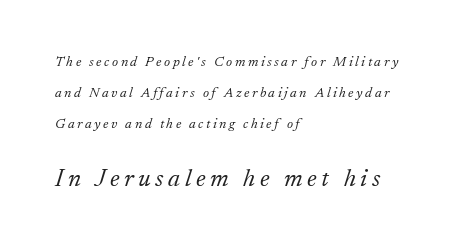
The space between consecutive lines is lavish. The typesetter chose a ragged-right arrangement here. The specimen omits any rule beneath the text block's lines. Of the two passages, the one underneath uses the larger point size. The lettering tilts uniformly, giving the passage an italic look. The letters look calm and open, with moderate or lighter stems.
